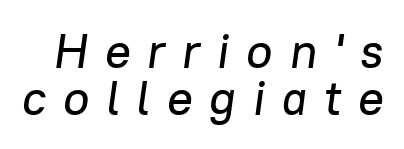
The image shows 48 px text type, italic (leaning right); set tight line spacing (0.98x), unusually wide letter spacing (+0.35 em), not underlined; low stroke contrast and a medium x-height.
